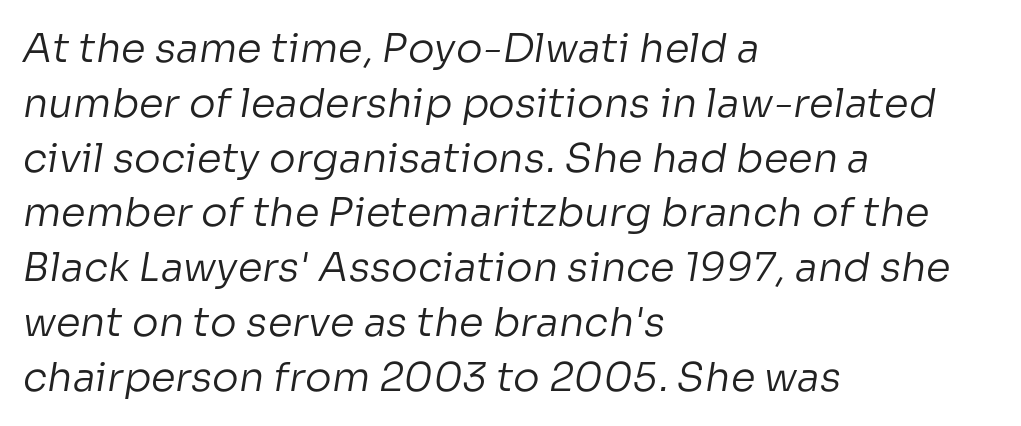
Q: Is the text bold? A: No.
Q: Is the typeface a serif or a sans-serif typeface? A: Sans-serif.
Q: Is the text underlined? A: No.
Q: How is the paragraph aligned? A: Left-aligned.
Q: Is the spacing between letters normal or unusually wide? A: Normal.
Q: Is the spacing between lines tight, normal or loose? A: Normal.
Q: Width (condensed, normal, or wide)? A: Normal.
Q: Stroke contrast? A: Low.
Q: x-height? A: Medium.
Q: Monospaced? A: No.
